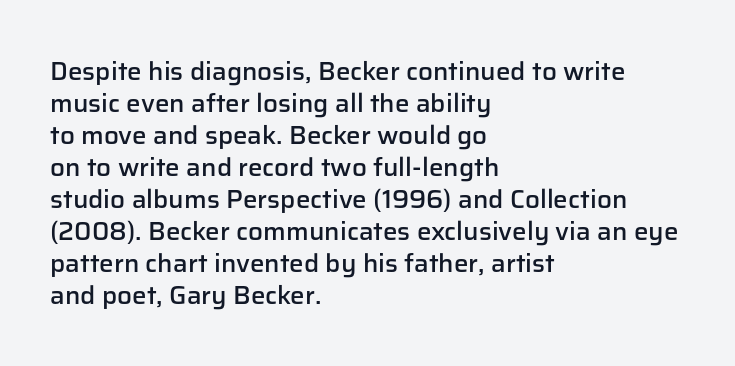
{"italic": "no", "bold": "semi", "underline": "no", "align": "left", "line_spacing_ratio": 1.23, "letter_spacing": "normal", "letter_spacing_em": 0.0, "glyph_px": 26}
